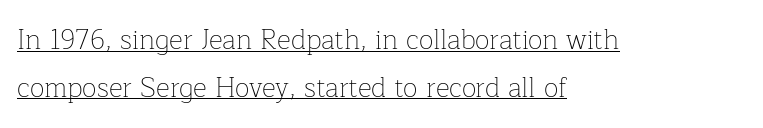
The image shows 27 px text type, upright; set left-aligned, line spacing 1.77x, normal letter spacing, underlined.
